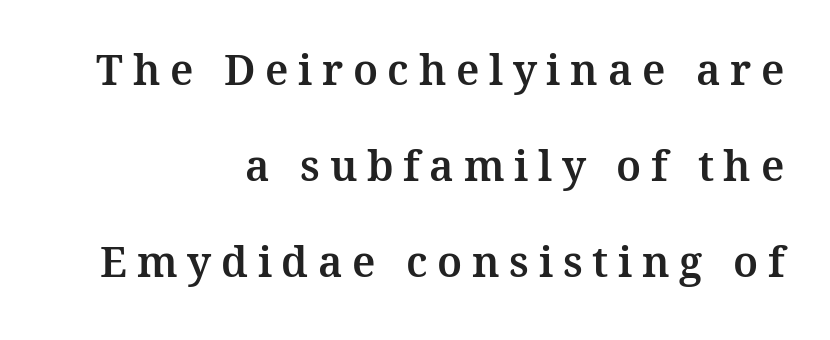
In terms of letterspacing, this is a distinctly airy, spread setting. Teacher's note: observe the even right margin — that is flush-right alignment. Every character sits straight up, as roman type does. Successive baselines arrive slowly, with a big drop between each. Underline: absent. Small tapered or slab feet sit at the stroke ends, so this counts as serif.
